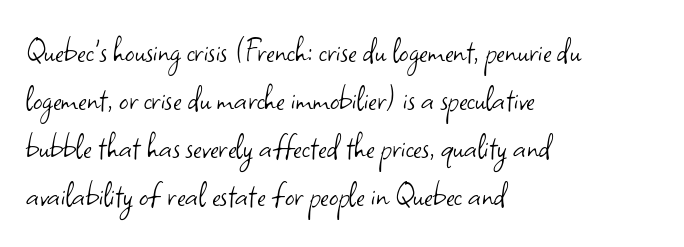
{"serif": "no", "bold": "no", "weight": "light", "width": "normal", "stroke_contrast": "low", "x_height": "small", "monospaced": "no", "underline": "no", "align": "left", "line_spacing": "normal", "line_spacing_ratio": 1.3, "letter_spacing": "normal", "letter_spacing_em": 0.0, "glyph_px": 37}
